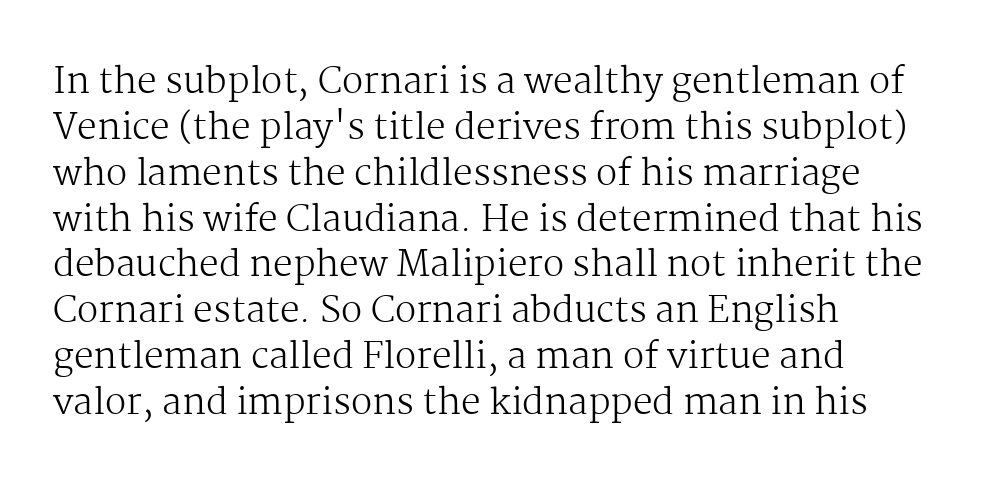
Is this a fixed-width face? No — the glyphs have proportional, varying widths. The font is comparable to plain body text, perhaps lighter. Glyph-to-glyph distance matches everyday printed text. Letterform terminals end in serifs throughout the passage. These lines were composed using upright roman letters.
